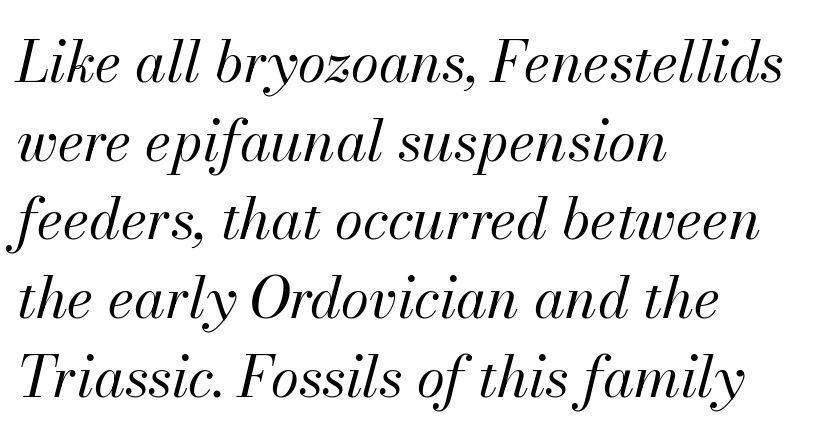
{"italic": "yes", "lean": "right", "slant_degrees": 13, "bold": "no", "weight": "regular", "width": "normal", "stroke_contrast": "medium", "x_height": "small", "monospaced": "no", "underline": "no", "align": "left", "line_spacing": "normal", "line_spacing_ratio": 1.38, "letter_spacing": "normal", "letter_spacing_em": 0.0, "glyph_px": 57}
